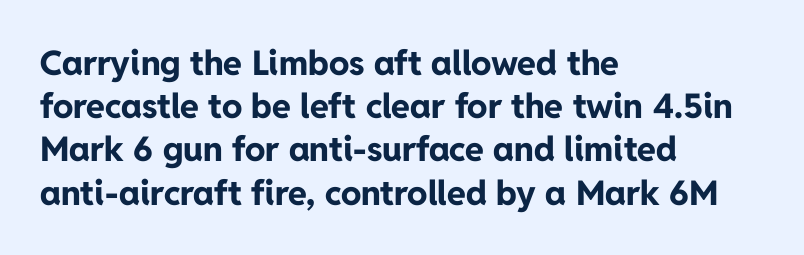
Inter-character spacing is left at the font's built-in metrics. Designer's note — italics off, roman on. Nope, no serifs anywhere on these letters. Glance below the letters and you will spot only blank space. Is there much room between lines? A standard amount, neither cramped nor airy. Proportional: the letters do not fall into vertical columns.
